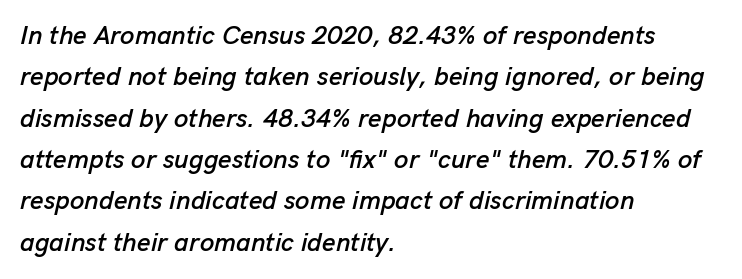
The image shows 26 px text type, italic (leaning right); set left-aligned, normal line spacing (1.59x), normal letter spacing, not underlined.
